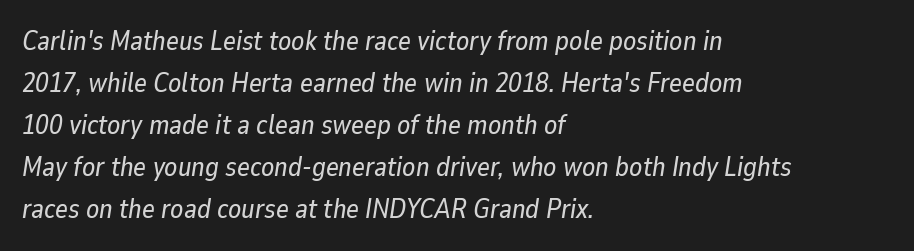
The image shows 27 px text type, italic (leaning right); set left-aligned, normal line spacing (1.56x), normal letter spacing, not underlined.
